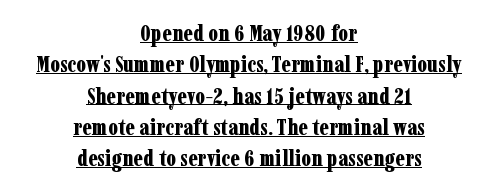
The image shows 23 px bold type, upright; set centered, normal line spacing (1.36x), normal letter spacing, underlined.
